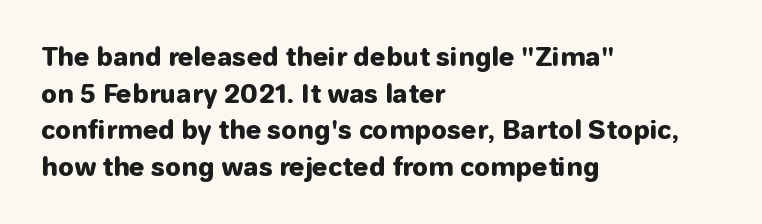
{"italic": "no", "bold": "yes", "underline": "no", "align": "left", "line_spacing": "normal", "line_spacing_ratio": 1.47, "letter_spacing": "normal", "letter_spacing_em": 0.0, "glyph_px": 25}
